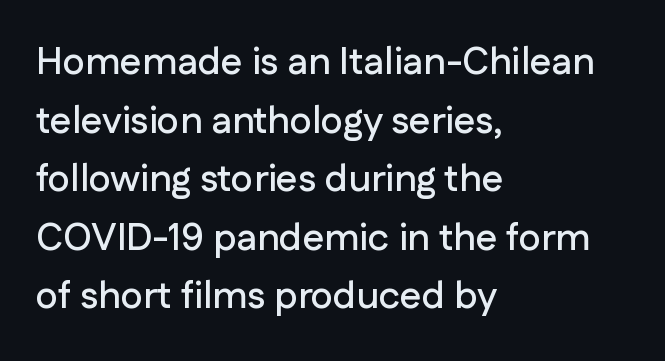
Where is the straight margin? On the left. One glance says typical: line gaps are just what's usual. Is this a fixed-width face? No — the glyphs have proportional, varying widths. A sans-serif font was chosen for this passage. Decoration check: the copy has no underline. No italicization has been applied; the sample stays upright.
